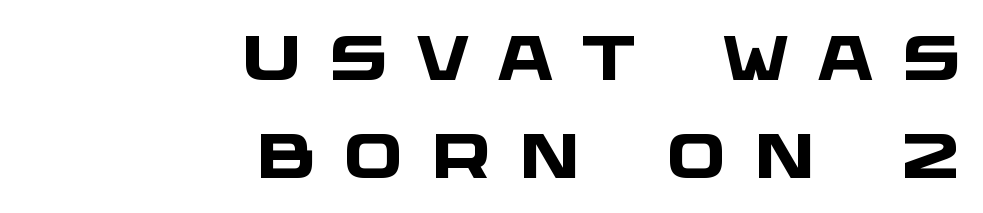
{"serif": "no", "bold": "yes", "weight": "heavy", "width": "wide", "stroke_contrast": "low", "x_height": "large", "monospaced": "no", "underline": "no", "align": "right", "line_spacing": "normal", "line_spacing_ratio": 1.55, "letter_spacing": "wide", "letter_spacing_em": 0.44, "glyph_px": 63}
